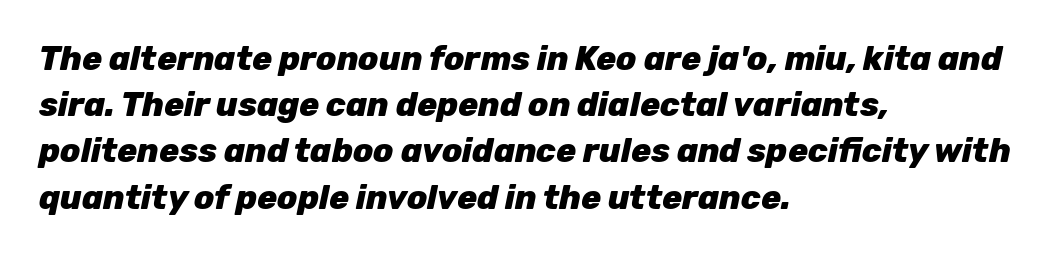
{"italic": "yes", "lean": "right", "slant_degrees": 12, "bold": "yes", "weight": "heavy", "width": "normal", "stroke_contrast": "low", "x_height": "medium", "monospaced": "no", "underline": "no", "align": "left", "line_spacing": "normal", "line_spacing_ratio": 1.4, "letter_spacing": "normal", "letter_spacing_em": 0.0, "glyph_px": 33}
